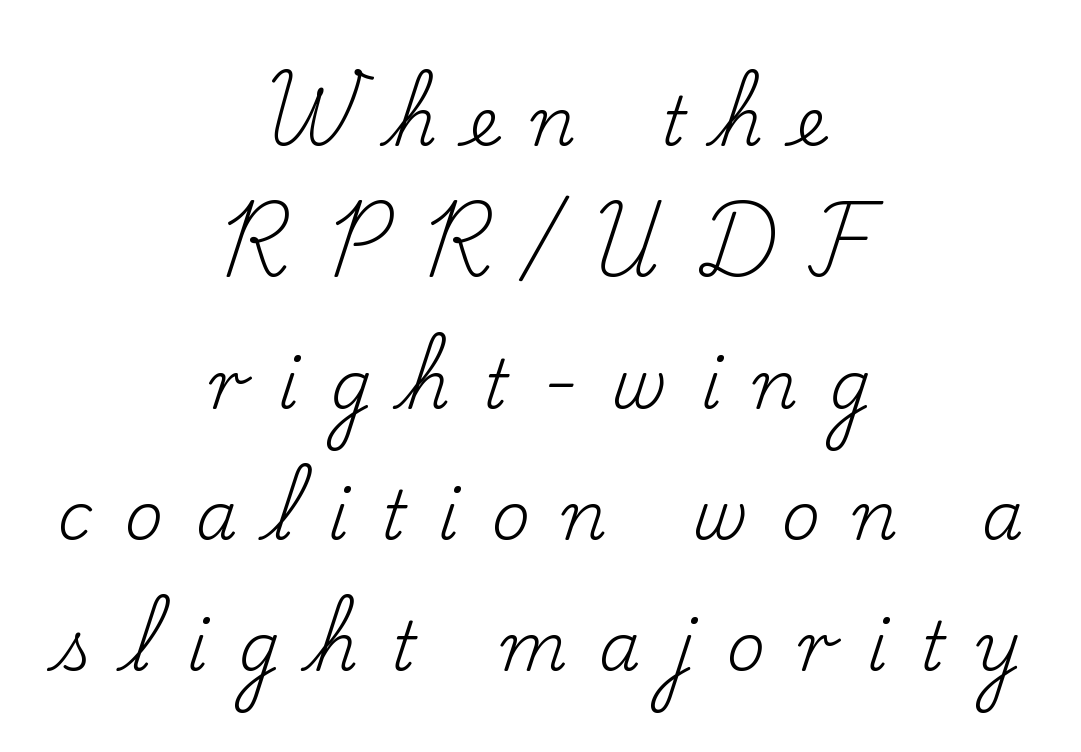
Q: Is the text bold? A: No.
Q: Is the text italic (slanted)? A: Yes.
Q: Is the typeface a serif or a sans-serif typeface? A: Serif.
Q: Is the text underlined? A: No.
Q: How is the paragraph aligned? A: Centered.
Q: Is the spacing between letters normal or unusually wide? A: Unusually wide.
Q: Is the spacing between lines tight, normal or loose? A: Loose.
Q: Width (condensed, normal, or wide)? A: Normal.
Q: Stroke contrast? A: Low.
Q: x-height? A: Small.
Q: Monospaced? A: No.
